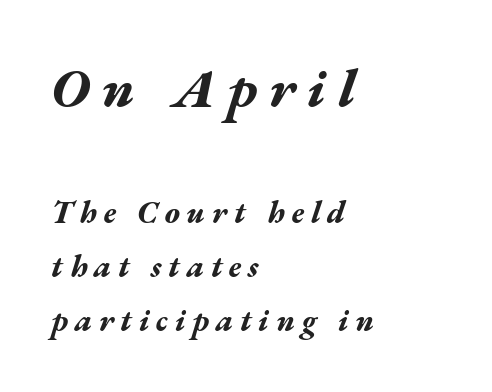
{"italic": "yes", "lean": "right", "slant_degrees": 17, "bold": "yes", "weight": "bold", "width": "wide", "stroke_contrast": "medium", "x_height": "medium", "monospaced": "no", "underline": "no", "align": "left", "line_spacing_ratio": 1.74, "letter_spacing": "wide", "letter_spacing_em": 0.22, "larger_block": "first", "size_ratio": 1.77, "glyph_px": 55}
